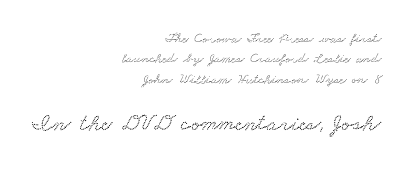
The image shows 24 px text type; set right-aligned, normal line spacing (1.46x), normal letter spacing, not underlined; the second (bottom) block is 1.71x larger.
